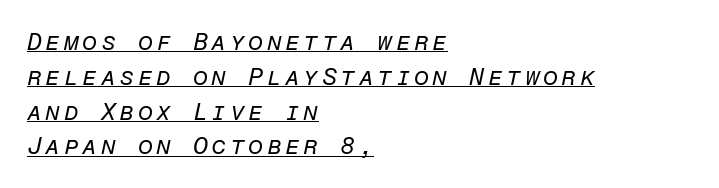
{"italic": "yes", "lean": "right", "slant_degrees": 12, "bold": "no", "underline": "yes", "align": "left", "line_spacing": "normal", "line_spacing_ratio": 1.45, "glyph_px": 24}
